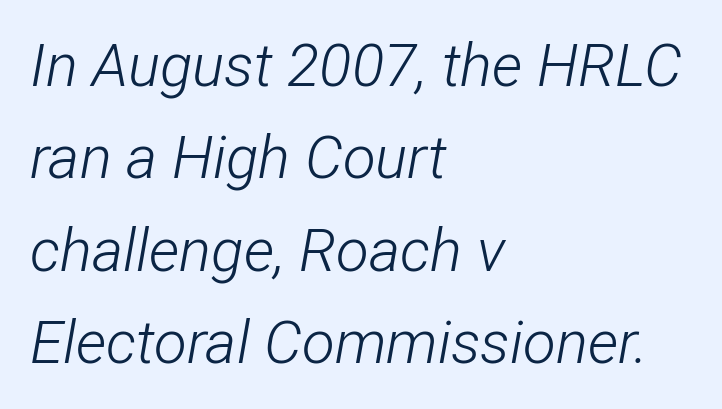
{"italic": "yes", "lean": "right", "slant_degrees": 12, "bold": "no", "weight": "light", "width": "condensed", "stroke_contrast": "low", "x_height": "medium", "monospaced": "no", "underline": "no", "align": "left", "line_spacing": "normal", "line_spacing_ratio": 1.54, "letter_spacing": "normal", "letter_spacing_em": 0.0, "glyph_px": 60}
